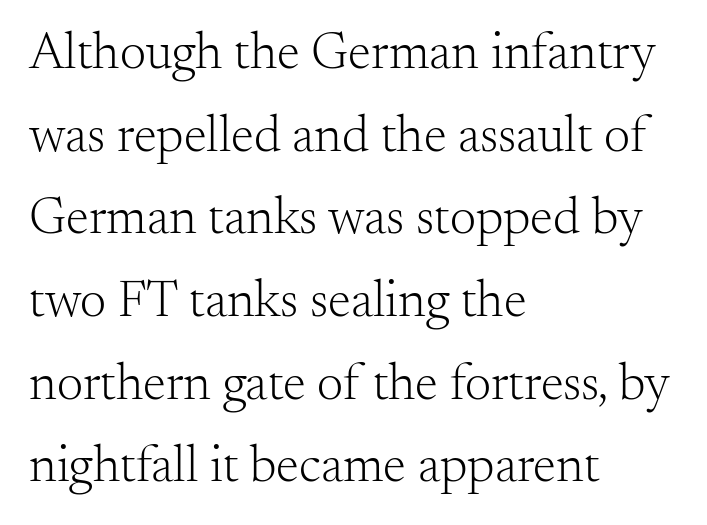
{"serif": "yes", "italic": "no", "bold": "no", "weight": "light", "width": "normal", "stroke_contrast": "medium", "x_height": "small", "monospaced": "no", "underline": "no", "align": "left", "line_spacing": "normal", "line_spacing_ratio": 1.59, "letter_spacing": "normal", "letter_spacing_em": 0.0, "glyph_px": 52}
